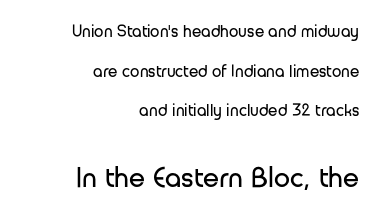
The image shows 29 px regular-weight sans-serif type, upright; set right-aligned, loose line spacing (2.33x), normal letter spacing, not underlined; the second (bottom) block is 1.71x larger; low stroke contrast and a medium x-height.
